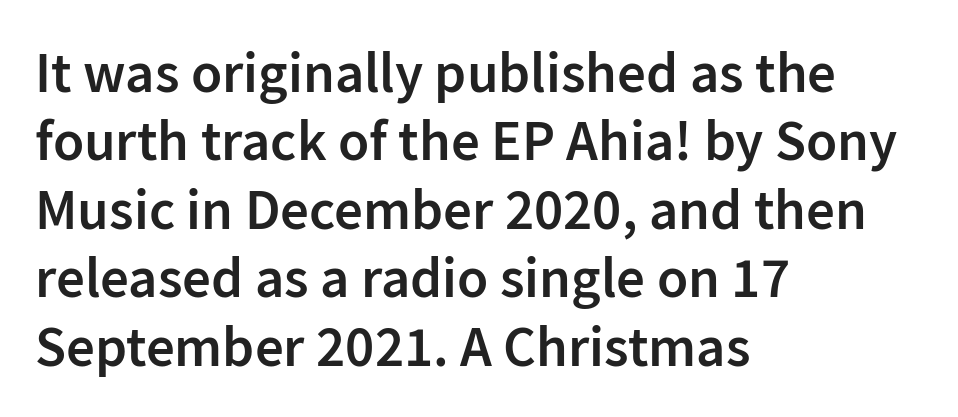
Proportional: the letters do not fall into vertical columns. Designer's note — italics off, roman on. Check the space under the baseline: it is left empty. Caption: multi-line text, flush left, ragged right. Students, note that the glyphs here touch the page at normal intervals. Slightly chunky letters — semibold, I'd say, not full bold.
